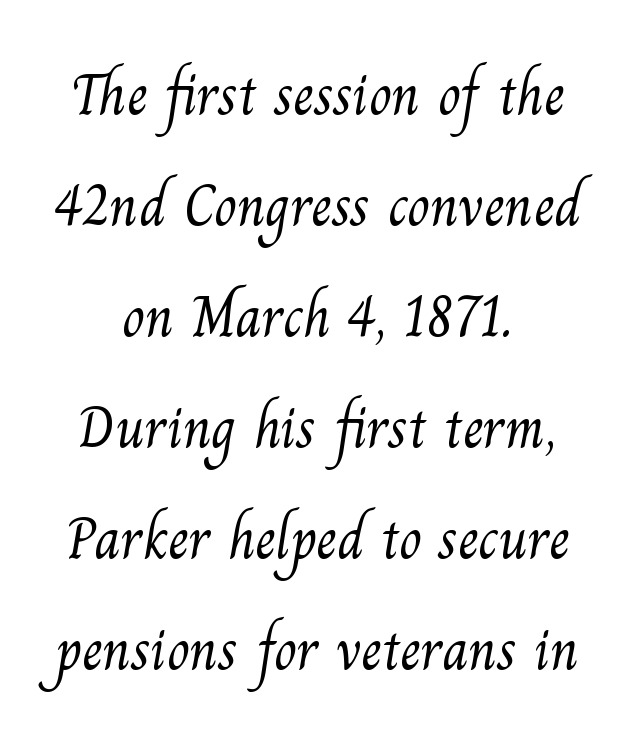
The image shows 59 px light serif type; set centered, line spacing 1.88x, normal letter spacing, not underlined; medium stroke contrast and a small x-height.
